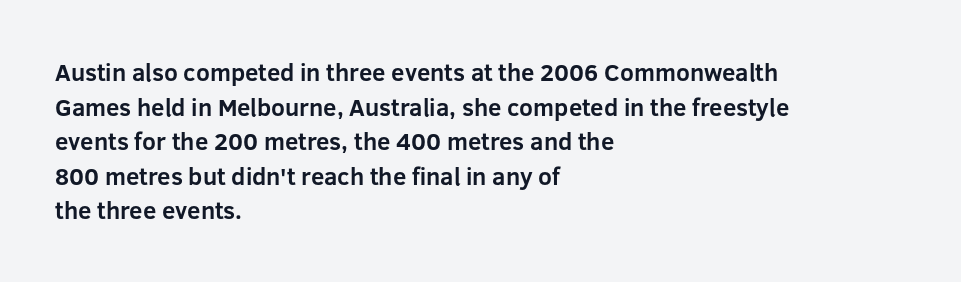
Q: Is the text bold? A: Yes.
Q: Is the text italic (slanted)? A: No, it is upright.
Q: Is the text underlined? A: No.
Q: How is the paragraph aligned? A: Left-aligned.
Q: Is the spacing between letters normal or unusually wide? A: Normal.
Q: Is the spacing between lines tight, normal or loose? A: Normal.
